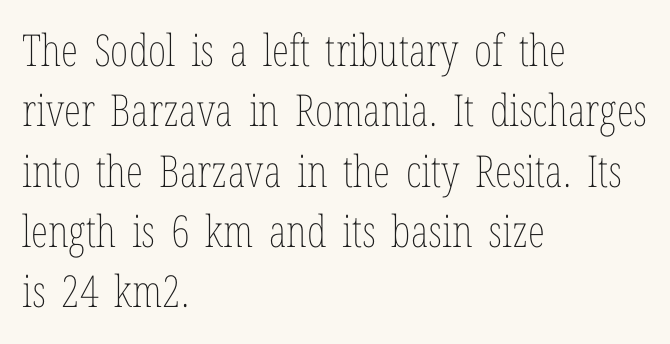
The image shows 44 px thin, condensed type, upright; set left-aligned, normal line spacing (1.37x), normal letter spacing, not underlined; low stroke contrast and a medium x-height.
